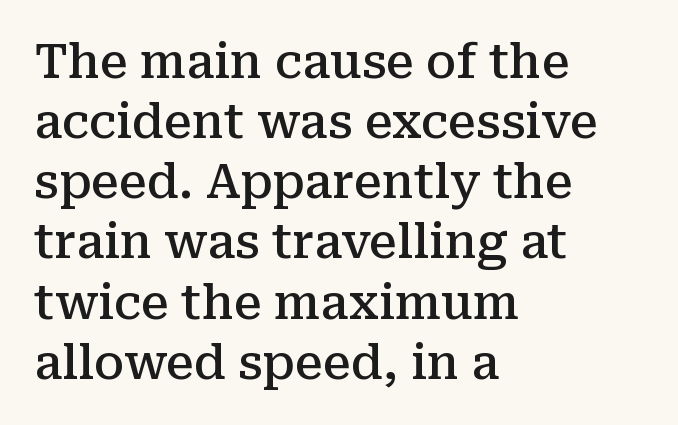
{"serif": "yes", "italic": "no", "bold": "semi", "weight": "semibold", "width": "normal", "stroke_contrast": "medium", "x_height": "medium", "monospaced": "no", "underline": "no", "align": "left", "line_spacing": "normal", "line_spacing_ratio": 1.28, "letter_spacing": "normal", "letter_spacing_em": 0.0, "glyph_px": 47}
